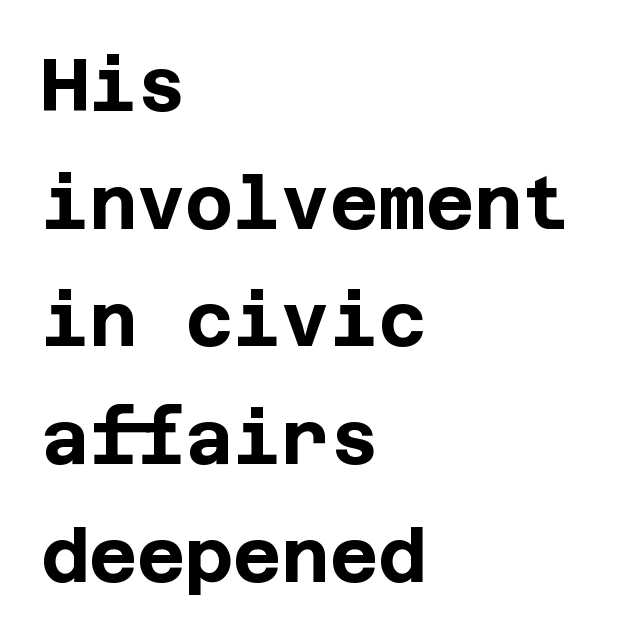
Q: Is the text bold? A: Yes.
Q: Is the text italic (slanted)? A: No, it is upright.
Q: Is the typeface a serif or a sans-serif typeface? A: Sans-serif.
Q: Is the text underlined? A: No.
Q: How is the paragraph aligned? A: Left-aligned.
Q: Is the spacing between letters normal or unusually wide? A: Normal.
Q: Is the spacing between lines tight, normal or loose? A: Normal.
Q: Width (condensed, normal, or wide)? A: Normal.
Q: Stroke contrast? A: Low.
Q: x-height? A: Large.
